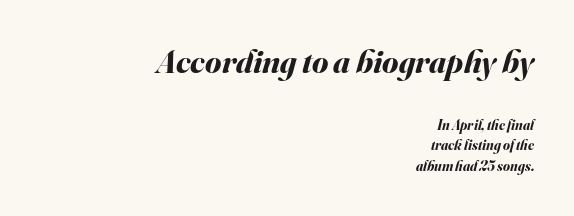
Set as a true bold cut, around the 700 mark. You get the large type first, then a drop to smaller type. The passage shown is not underscored anywhere. A student would call this right alignment; a typographer would say flush right, rag left. There is no visible air inserted between adjacent glyphs.
